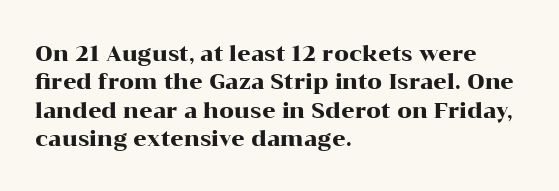
{"italic": "no", "underline": "no", "align": "left", "line_spacing": "normal", "line_spacing_ratio": 1.35, "letter_spacing": "normal", "letter_spacing_em": 0.0, "glyph_px": 21}
